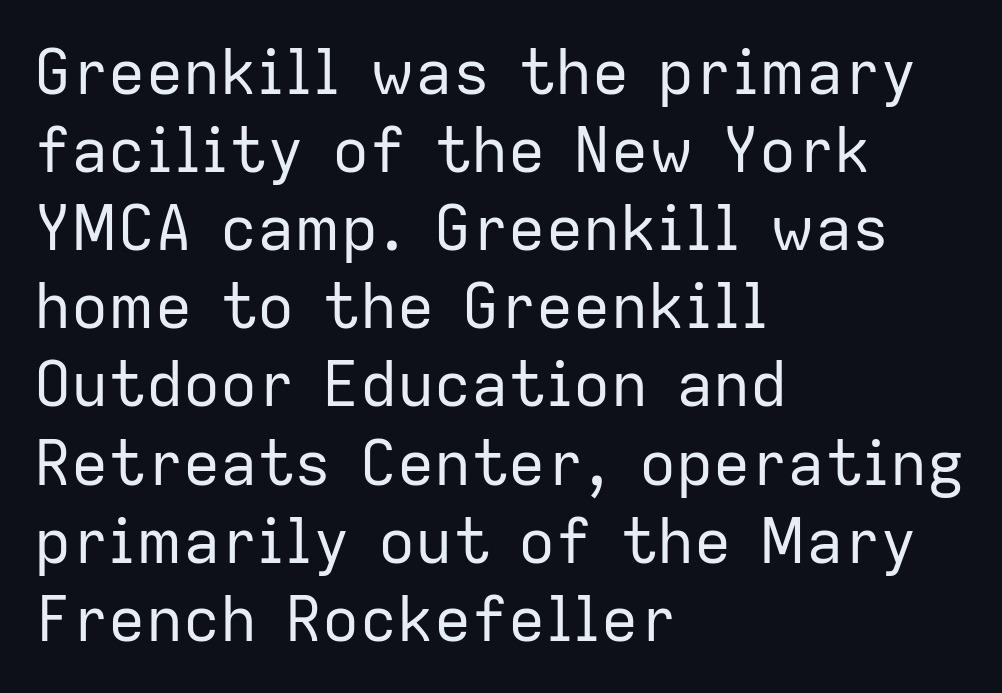
The zone under the glyphs is completely vacant. Stroke mass is kept to a normal reading level or below. The face used here is a sans, in the tradition of grotesques and geometrics. The rendering uses a moderate line-height, typical for paragraphs.
